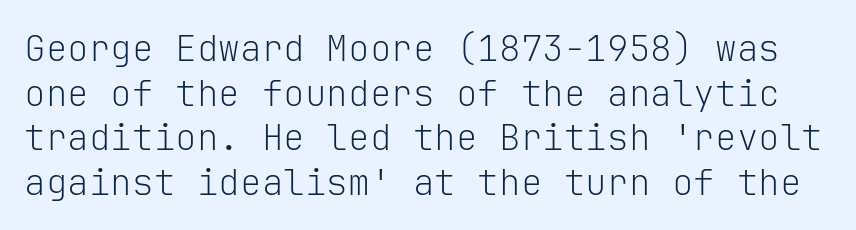
This is sans-serif lettering, the kind often seen on screens and signage. Every character here occupies the same horizontal width, giving the sample a typewriter-like rhythm. A typesetter would mark this as roman, not italic. Weight: regular or lighter. Just letters on the line, the space beneath them empty. Standard letterfit; no display-style spreading of the glyphs.
